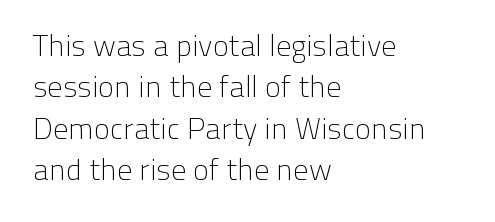
Q: Is the text bold? A: No.
Q: Is the text italic (slanted)? A: No, it is upright.
Q: Is the typeface a serif or a sans-serif typeface? A: Sans-serif.
Q: Is the text underlined? A: No.
Q: How is the paragraph aligned? A: Left-aligned.
Q: Is the spacing between letters normal or unusually wide? A: Normal.
Q: Is the spacing between lines tight, normal or loose? A: Normal.
Q: Width (condensed, normal, or wide)? A: Normal.
Q: Stroke contrast? A: Low.
Q: x-height? A: Medium.
Q: Monospaced? A: No.
